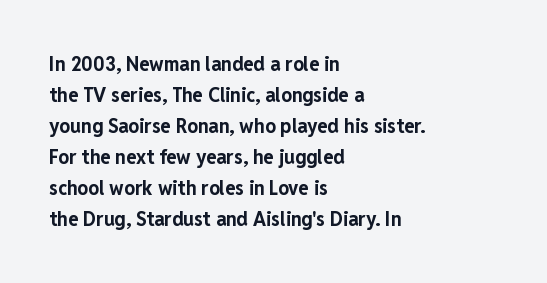
Q: Is the text bold? A: Yes.
Q: Is the text italic (slanted)? A: No, it is upright.
Q: Is the text underlined? A: No.
Q: How is the paragraph aligned? A: Left-aligned.
Q: Is the spacing between letters normal or unusually wide? A: Normal.
Q: Is the spacing between lines tight, normal or loose? A: Normal.
